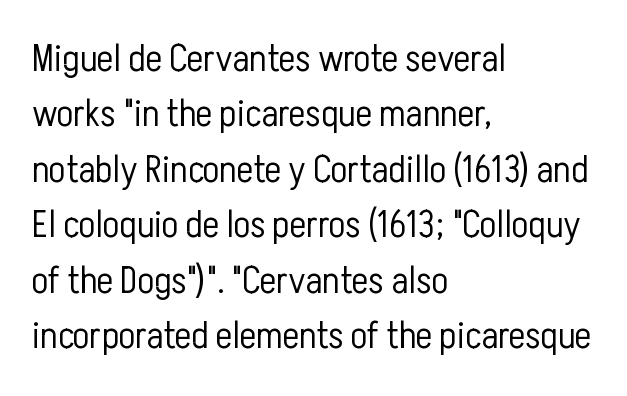
What kind of face is this? One without serifs — a sans. These lines are rendered in a variable-pitch font. Characters remain perfectly vertical along every line. Leading matches the norm, producing a regular column. The rendering anchors every line to the left-hand side. The space directly below the letters is spotless.
